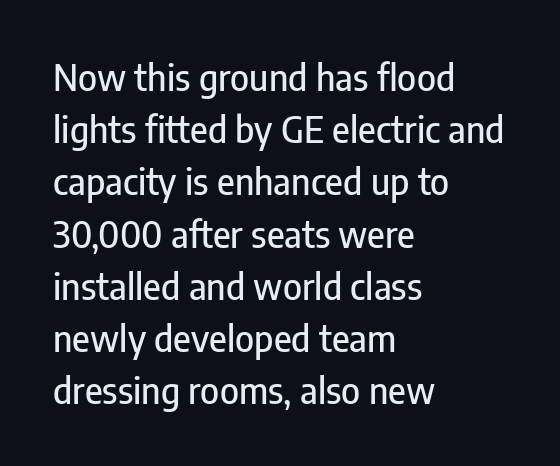
{"serif": "no", "italic": "no", "width": "condensed", "stroke_contrast": "low", "x_height": "medium", "monospaced": "no", "underline": "no", "align": "left", "line_spacing": "normal", "line_spacing_ratio": 1.45, "letter_spacing": "normal", "letter_spacing_em": 0.0, "glyph_px": 36}
